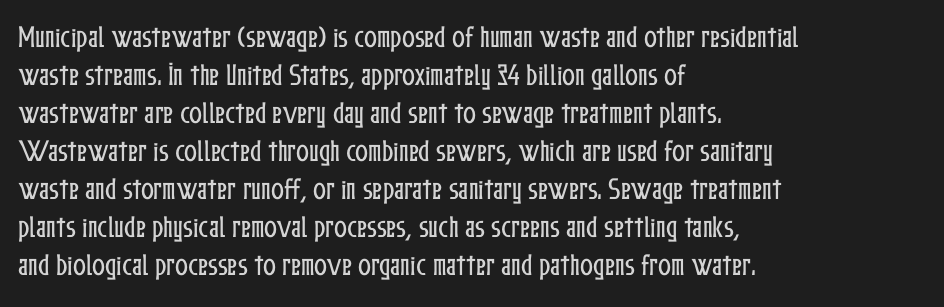
Q: Is the text italic (slanted)? A: No, it is upright.
Q: Is the text underlined? A: No.
Q: How is the paragraph aligned? A: Left-aligned.
Q: Is the spacing between letters normal or unusually wide? A: Normal.
Q: Is the spacing between lines tight, normal or loose? A: Normal.
